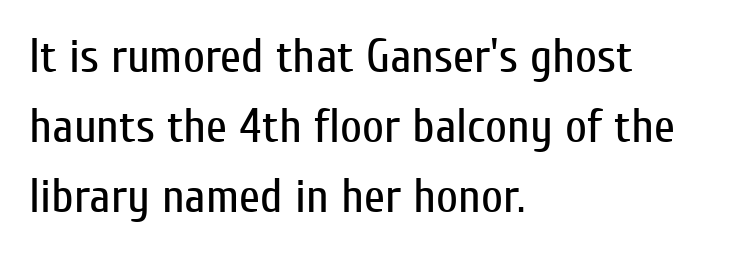
Visually the block forms a straight wall on the left and a jagged coastline on the right. How are the letters spaced? Ordinarily, with no added tracking. Style check: upright. Varying glyph widths throughout — classic text-font behaviour.
